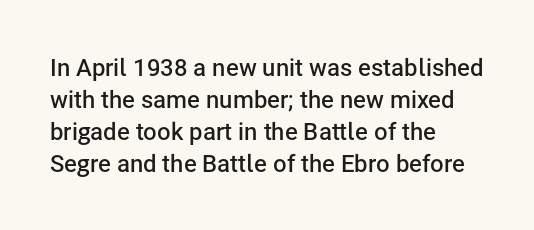
The image shows 24 px text type, upright; set left-aligned, normal line spacing (1.34x), normal letter spacing, not underlined.
